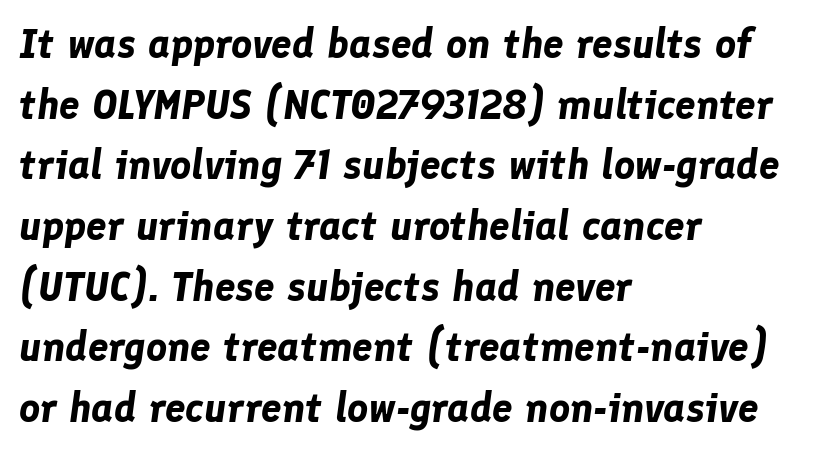
The letters advance in unequal steps, a hallmark of proportional type. The block of text has a typical density, with ordinary space between rows. The space beneath each line is pristine and unruled. Each line starts at the same left margin while the right side varies.
